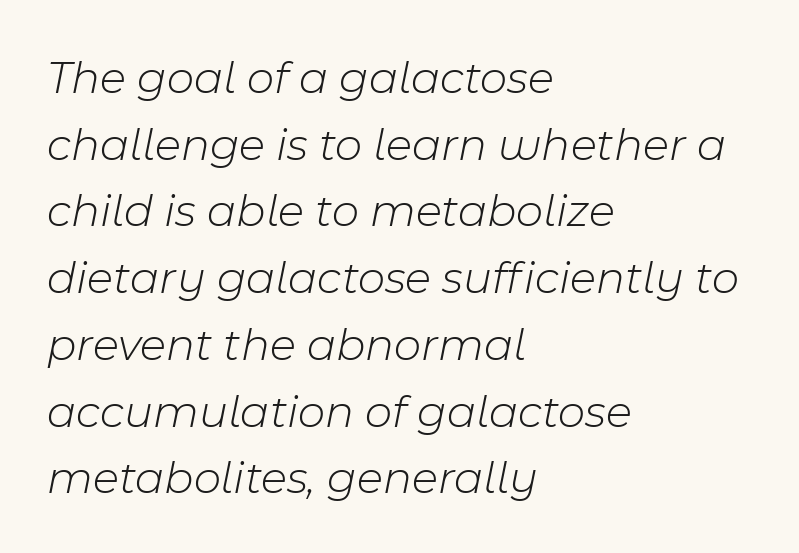
Character widths vary here, with narrow letters taking less room than wide ones. Rule under the text: the space is simply empty. No chunkiness to these letters — they're not bold. Leading matches the norm, producing a regular column. Caption: multi-line text, flush left, ragged right. The font's italic variant was chosen for this text.
